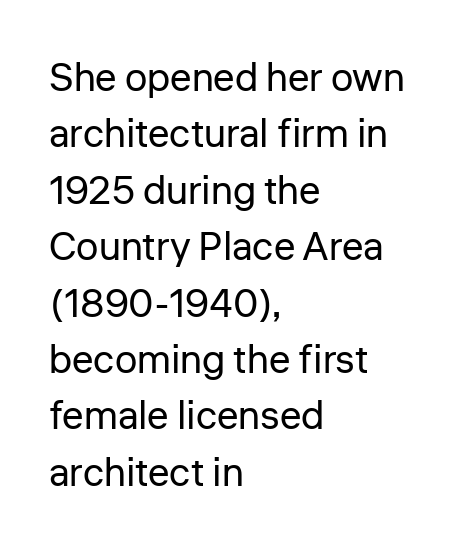
{"serif": "no", "italic": "no", "bold": "no", "weight": "regular", "width": "normal", "stroke_contrast": "low", "x_height": "medium", "monospaced": "no", "underline": "no", "align": "left", "line_spacing": "normal", "line_spacing_ratio": 1.41, "letter_spacing": "normal", "letter_spacing_em": 0.0, "glyph_px": 40}
